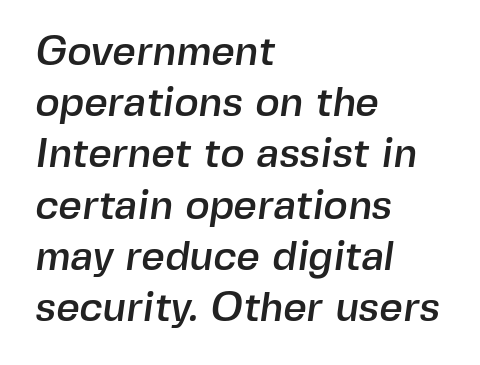
{"serif": "no", "width": "normal", "x_height": "medium", "monospaced": "no", "underline": "no", "align": "left", "line_spacing": "normal", "line_spacing_ratio": 1.25, "letter_spacing": "normal", "letter_spacing_em": 0.0, "glyph_px": 41}
